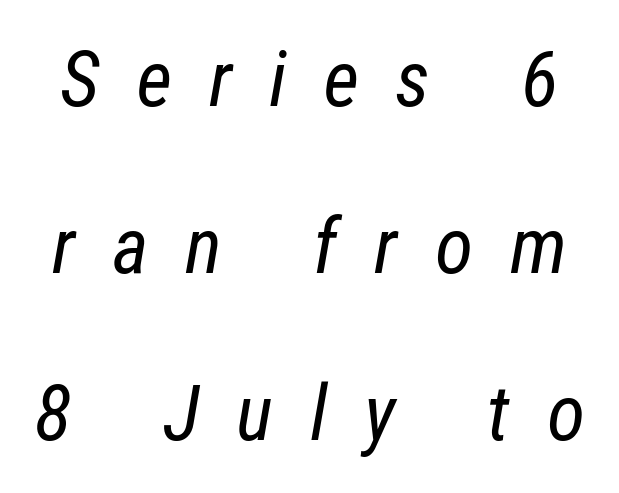
Q: Is the text bold? A: No.
Q: Is the text italic (slanted)? A: Yes, it leans right by about 12 degrees.
Q: Is the text underlined? A: No.
Q: Is the spacing between letters normal or unusually wide? A: Unusually wide.
Q: Is the spacing between lines tight, normal or loose? A: Loose.
Q: Width (condensed, normal, or wide)? A: Condensed.
Q: Stroke contrast? A: Low.
Q: x-height? A: Medium.
Q: Monospaced? A: No.
